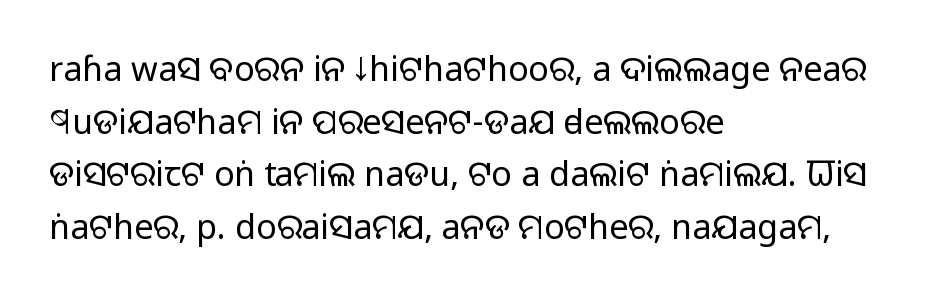
Q: Is the text bold? A: No.
Q: Is the text italic (slanted)? A: No, it is upright.
Q: Is the typeface a serif or a sans-serif typeface? A: Sans-serif.
Q: Is the text underlined? A: No.
Q: How is the paragraph aligned? A: Left-aligned.
Q: Is the spacing between letters normal or unusually wide? A: Normal.
Q: Is the spacing between lines tight, normal or loose? A: Normal.
Q: Width (condensed, normal, or wide)? A: Normal.
Q: Stroke contrast? A: Low.
Q: x-height? A: Large.
Q: Monospaced? A: No.
